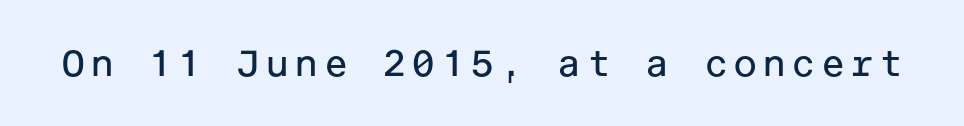
{"serif": "no", "italic": "no", "bold": "no", "weight": "regular", "width": "normal", "stroke_contrast": "low", "x_height": "medium", "underline": "no", "glyph_px": 37}
